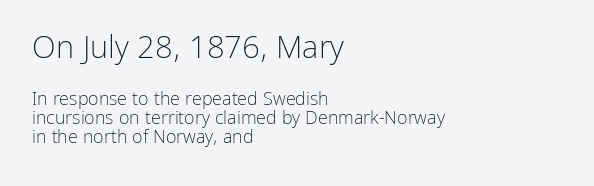
Q: Is the text bold? A: No.
Q: Is the text italic (slanted)? A: No, it is upright.
Q: Is the typeface a serif or a sans-serif typeface? A: Sans-serif.
Q: Is the text underlined? A: No.
Q: How is the paragraph aligned? A: Left-aligned.
Q: Is the spacing between letters normal or unusually wide? A: Normal.
Q: Is the spacing between lines tight, normal or loose? A: Tight.
Q: Which block of text is set in a larger size, the first (top) or the second (bottom)? A: The first (top) one.
Q: Width (condensed, normal, or wide)? A: Normal.
Q: Stroke contrast? A: Low.
Q: x-height? A: Medium.
Q: Monospaced? A: No.
